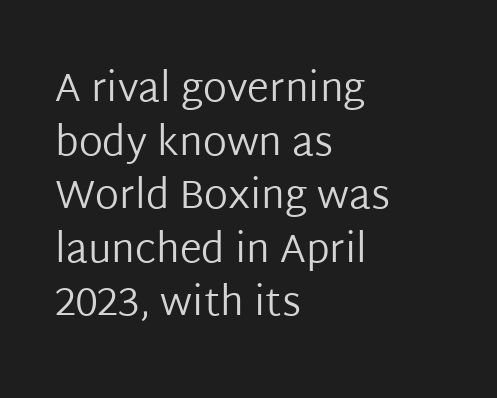
Compared with typical body copy, the letter spacing here is the same. Looks like regular typesetting: each glyph gets only the width it needs. Line starts are locked; line ends wander. The font is comparable to plain body text, perhaps lighter.
